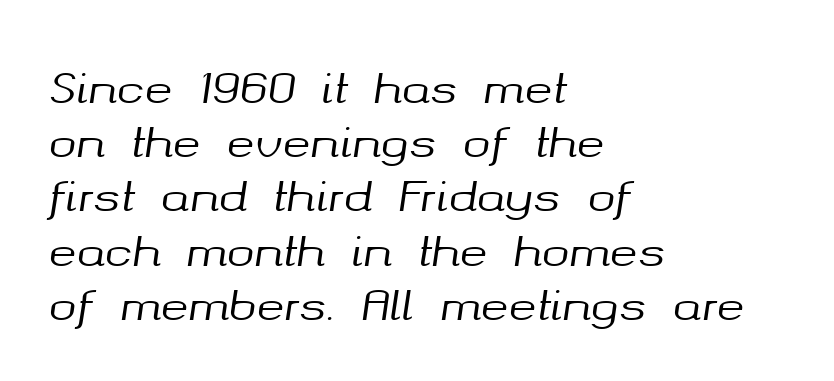
{"italic": "yes", "lean": "right", "slant_degrees": 8, "width": "normal", "stroke_contrast": "medium", "x_height": "medium", "monospaced": "no", "underline": "no", "align": "left", "line_spacing": "normal", "line_spacing_ratio": 1.29, "letter_spacing": "normal", "letter_spacing_em": 0.0, "glyph_px": 42}
